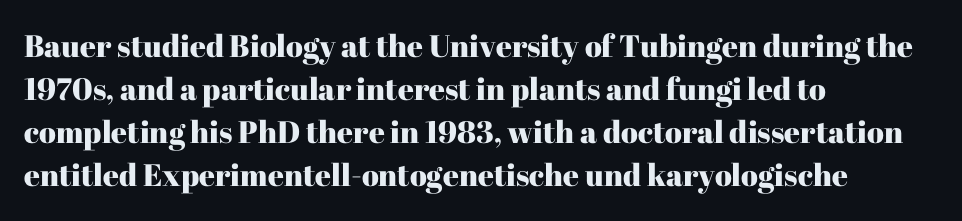
Q: Is the text italic (slanted)? A: No, it is upright.
Q: Is the typeface a serif or a sans-serif typeface? A: Serif.
Q: Is the text underlined? A: No.
Q: How is the paragraph aligned? A: Left-aligned.
Q: Is the spacing between letters normal or unusually wide? A: Normal.
Q: Is the spacing between lines tight, normal or loose? A: Normal.
Q: Width (condensed, normal, or wide)? A: Normal.
Q: Stroke contrast? A: High.
Q: x-height? A: Medium.
Q: Monospaced? A: No.
